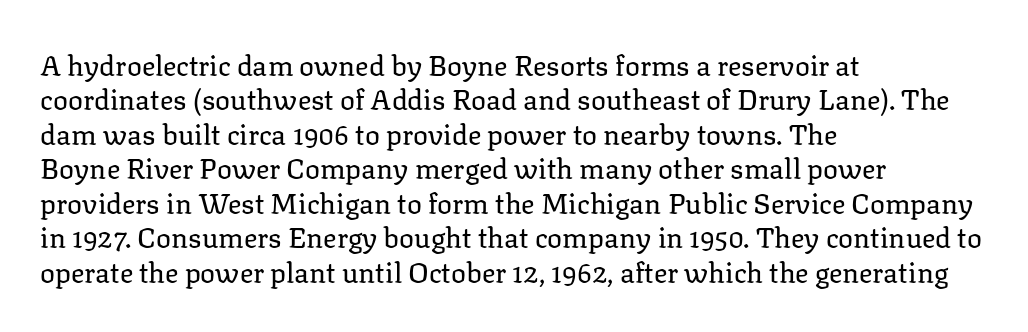
{"serif": "yes", "italic": "no", "bold": "no", "weight": "regular", "width": "normal", "stroke_contrast": "low", "x_height": "medium", "monospaced": "no", "underline": "no", "align": "left", "line_spacing_ratio": 1.23, "letter_spacing": "normal", "letter_spacing_em": 0.0, "glyph_px": 28}
